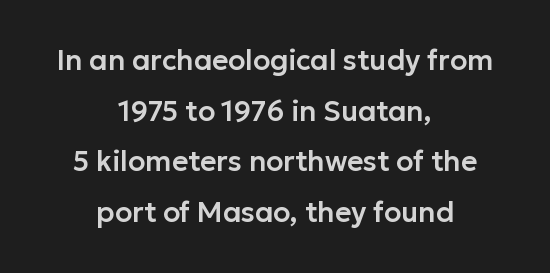
The space beneath each line is pristine and unruled. Honestly, the letter spacing is just normal — you wouldn't notice it. Is the block centered? Yes — each line is placed symmetrically about the middle. The letters carry no serifs — their stems end cleanly without finishing strokes. This sample uses an upright cut, with every glyph sitting square on the baseline.
